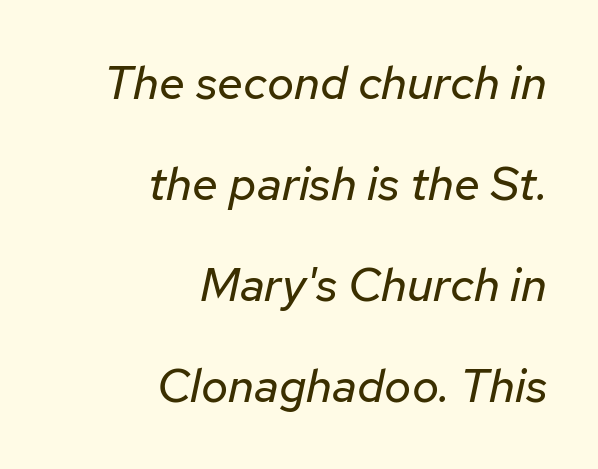
Q: Is the text bold? A: No.
Q: Is the text italic (slanted)? A: Yes, it leans right by about 12 degrees.
Q: Is the text underlined? A: No.
Q: How is the paragraph aligned? A: Right-aligned.
Q: Is the spacing between letters normal or unusually wide? A: Normal.
Q: Is the spacing between lines tight, normal or loose? A: Loose.
Q: Width (condensed, normal, or wide)? A: Normal.
Q: Stroke contrast? A: Low.
Q: x-height? A: Medium.
Q: Monospaced? A: No.
